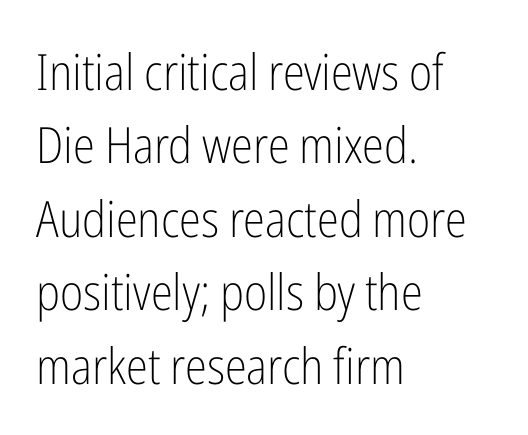
Q: Is the text bold? A: No.
Q: Is the text italic (slanted)? A: No, it is upright.
Q: Is the typeface a serif or a sans-serif typeface? A: Sans-serif.
Q: Is the text underlined? A: No.
Q: How is the paragraph aligned? A: Left-aligned.
Q: Is the spacing between letters normal or unusually wide? A: Normal.
Q: Is the spacing between lines tight, normal or loose? A: Normal.
Q: Width (condensed, normal, or wide)? A: Condensed.
Q: Stroke contrast? A: Low.
Q: x-height? A: Medium.
Q: Monospaced? A: No.
